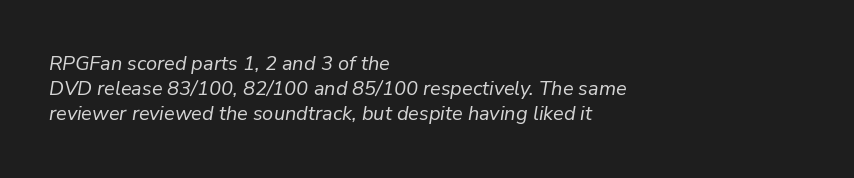
There's an unmistakable incline to the writing here. Leading: standard. Vertical stems look standard width or narrower in stroke. This sample uses plain, unmodified letter spacing.
